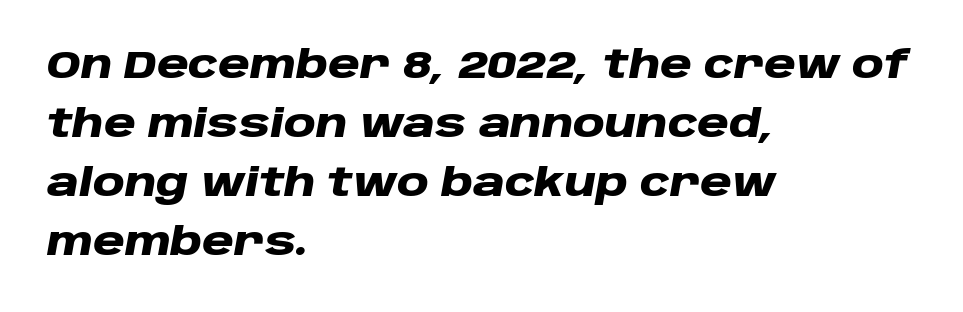
Q: Is the text bold? A: Yes.
Q: Is the text italic (slanted)? A: Yes, it leans right by about 10 degrees.
Q: Is the text underlined? A: No.
Q: How is the paragraph aligned? A: Left-aligned.
Q: Is the spacing between letters normal or unusually wide? A: Normal.
Q: Is the spacing between lines tight, normal or loose? A: Normal.
Q: Width (condensed, normal, or wide)? A: Wide.
Q: Stroke contrast? A: Low.
Q: x-height? A: Large.
Q: Monospaced? A: No.
